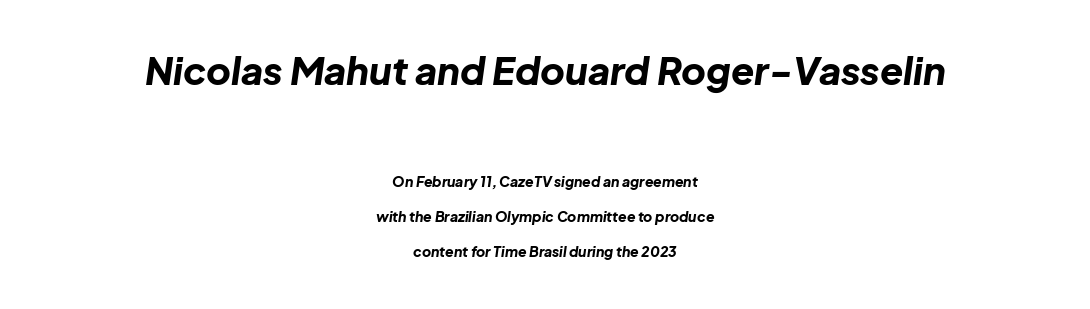
The image shows 38 px bold type, italic (leaning right); set centered, loose line spacing (2.49x), normal letter spacing, not underlined; the first (top) block is 2.71x larger; low stroke contrast and a medium x-height.
